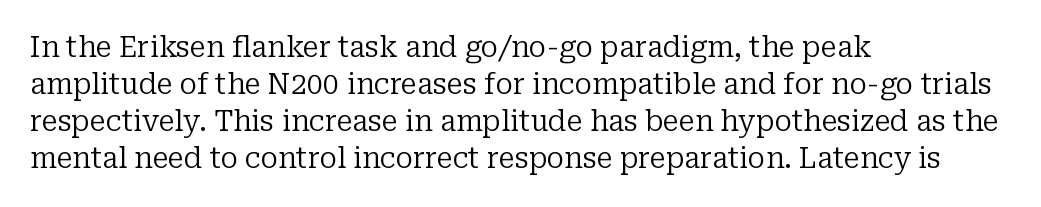
Q: Is the text bold? A: No.
Q: Is the text italic (slanted)? A: No, it is upright.
Q: Is the typeface a serif or a sans-serif typeface? A: Serif.
Q: Is the text underlined? A: No.
Q: How is the paragraph aligned? A: Left-aligned.
Q: Is the spacing between letters normal or unusually wide? A: Normal.
Q: Is the spacing between lines tight, normal or loose? A: Normal.
Q: Width (condensed, normal, or wide)? A: Normal.
Q: Stroke contrast? A: Low.
Q: x-height? A: Medium.
Q: Monospaced? A: No.
